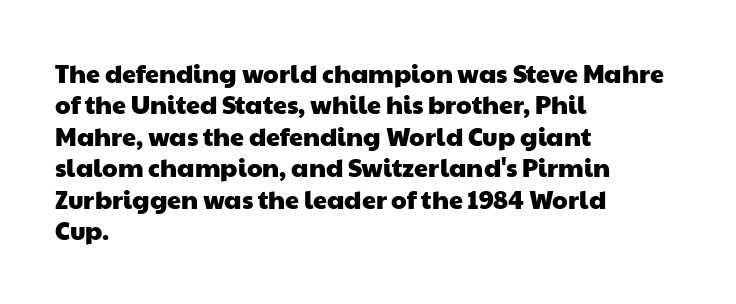
Casual observation: everything's shoved over to the left. Unmarked baselines from the first word to the last. Nobody touched the tracking dial on this one. Horizontal bands of white between lines are of average thickness.
